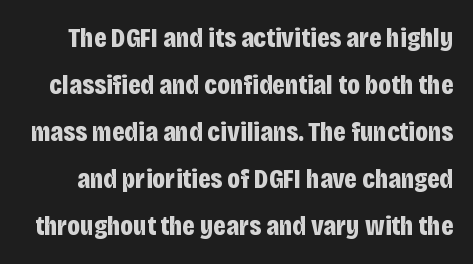
The image shows 28 px bold, condensed sans-serif type, upright; set normal line spacing (1.68x), normal letter spacing, not underlined; low stroke contrast and a large x-height.
